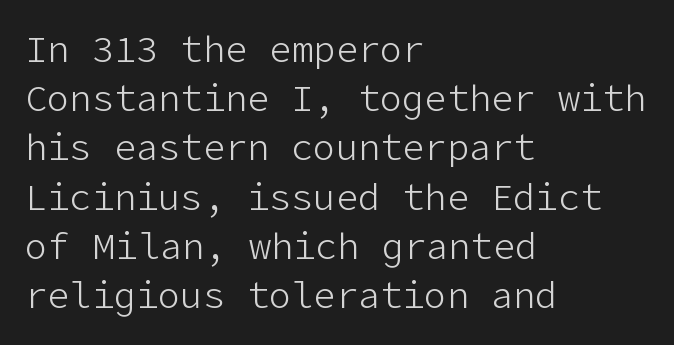
Q: Is the text bold? A: No.
Q: Is the text italic (slanted)? A: No, it is upright.
Q: Is the typeface a serif or a sans-serif typeface? A: Sans-serif.
Q: Is the text underlined? A: No.
Q: How is the paragraph aligned? A: Left-aligned.
Q: Is the spacing between letters normal or unusually wide? A: Normal.
Q: Is the spacing between lines tight, normal or loose? A: Normal.
Q: Width (condensed, normal, or wide)? A: Normal.
Q: Stroke contrast? A: Low.
Q: x-height? A: Medium.
